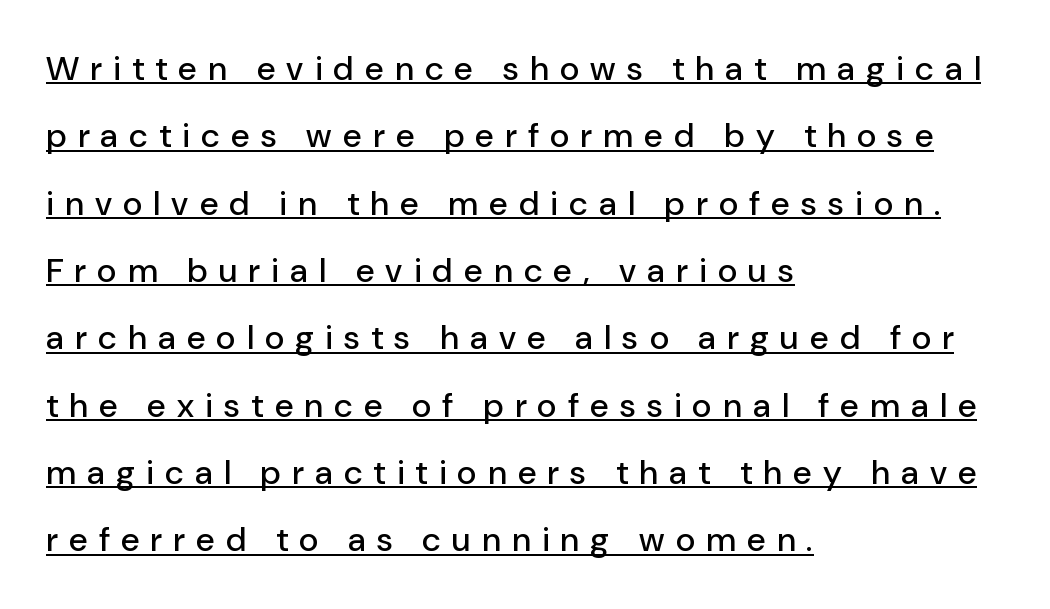
The image shows 34 px sans-serif type, upright; set left-aligned, loose line spacing (1.98x), unusually wide letter spacing (+0.33 em), underlined; low stroke contrast and a medium x-height.
